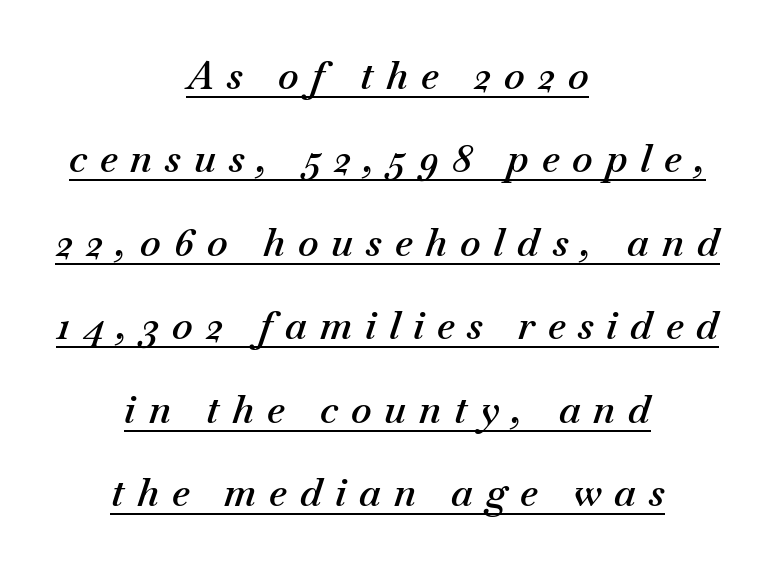
The image shows 39 px semibold type, italic (leaning right); set centered, loose line spacing (2.14x), unusually wide letter spacing (+0.33 em), underlined; medium stroke contrast and a small x-height.
